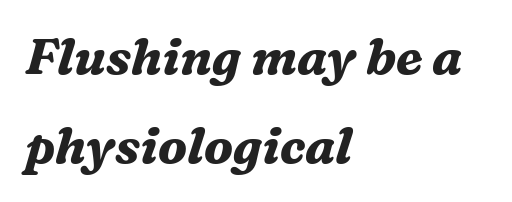
Q: Is the text bold? A: Yes.
Q: Is the text italic (slanted)? A: Yes, it leans right by about 16 degrees.
Q: Is the typeface a serif or a sans-serif typeface? A: Serif.
Q: Is the text underlined? A: No.
Q: How is the paragraph aligned? A: Left-aligned.
Q: Is the spacing between letters normal or unusually wide? A: Normal.
Q: Width (condensed, normal, or wide)? A: Normal.
Q: Stroke contrast? A: Medium.
Q: x-height? A: Medium.
Q: Monospaced? A: No.
